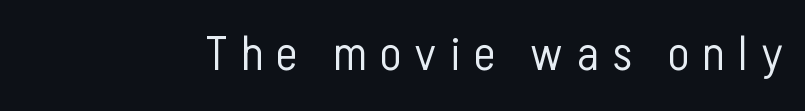
{"serif": "no", "italic": "no", "bold": "no", "weight": "light", "width": "condensed", "stroke_contrast": "low", "x_height": "medium", "monospaced": "no", "underline": "no", "letter_spacing": "wide", "letter_spacing_em": 0.28, "glyph_px": 49}
